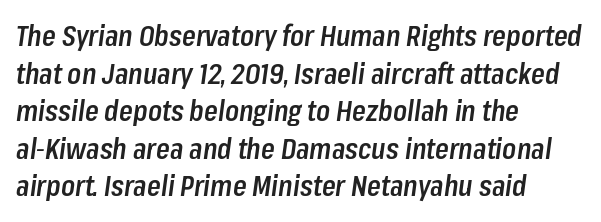
Vertical spacing — default. These lines are rendered in a variable-pitch font. Look at the stroke-to-counter ratio: somewhat heavy, a semibold. Compared with a centered layout, this one pins lines to the left instead.
